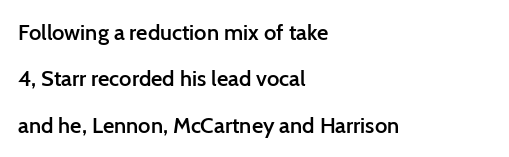
{"italic": "no", "bold": "semi", "underline": "no", "align": "left", "line_spacing": "loose", "line_spacing_ratio": 2.11, "letter_spacing": "normal", "letter_spacing_em": 0.0, "glyph_px": 22}
